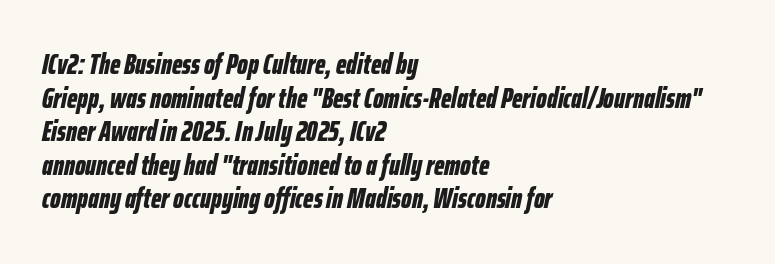
Q: Is the text bold? A: Yes.
Q: Is the text italic (slanted)? A: Yes, it leans right by about 12 degrees.
Q: Is the text underlined? A: No.
Q: How is the paragraph aligned? A: Left-aligned.
Q: Is the spacing between letters normal or unusually wide? A: Normal.
Q: Width (condensed, normal, or wide)? A: Condensed.
Q: Stroke contrast? A: Low.
Q: x-height? A: Medium.
Q: Monospaced? A: No.
